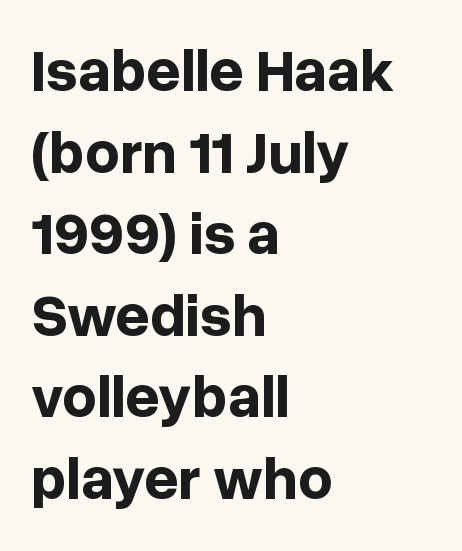
Q: Is the text bold? A: Yes.
Q: Is the text italic (slanted)? A: No, it is upright.
Q: Is the typeface a serif or a sans-serif typeface? A: Sans-serif.
Q: Is the text underlined? A: No.
Q: How is the paragraph aligned? A: Left-aligned.
Q: Is the spacing between letters normal or unusually wide? A: Normal.
Q: Is the spacing between lines tight, normal or loose? A: Normal.
Q: Width (condensed, normal, or wide)? A: Normal.
Q: Stroke contrast? A: Low.
Q: x-height? A: Medium.
Q: Monospaced? A: No.
